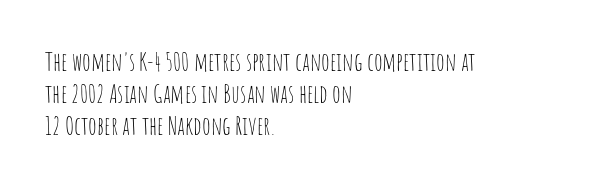
Q: Is the text bold? A: No.
Q: Is the text italic (slanted)? A: No, it is upright.
Q: Is the text underlined? A: No.
Q: How is the paragraph aligned? A: Left-aligned.
Q: Is the spacing between letters normal or unusually wide? A: Normal.
Q: Is the spacing between lines tight, normal or loose? A: Normal.
